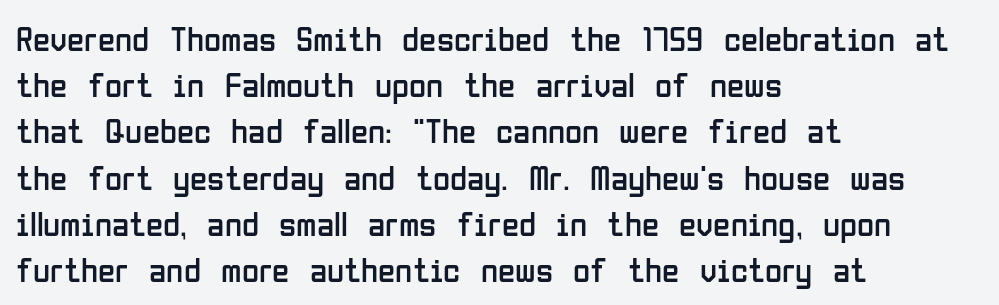
The image shows 35 px regular-weight, condensed sans-serif type, upright; set left-aligned, normal line spacing (1.32x), normal letter spacing, not underlined; low stroke contrast and a medium x-height.
